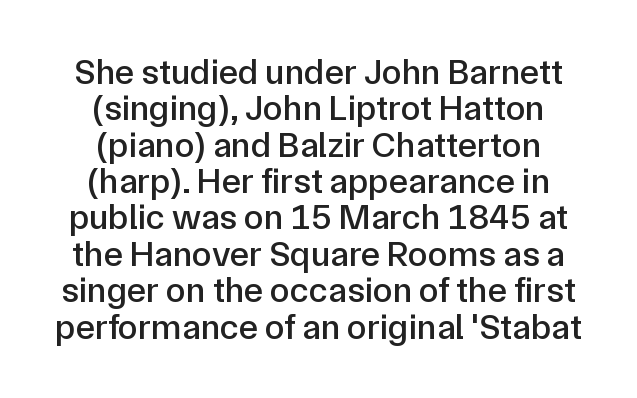
The image shows 36 px sans-serif type, upright; set centered, tight line spacing (1.01x), normal letter spacing, not underlined; low stroke contrast and a medium x-height.
